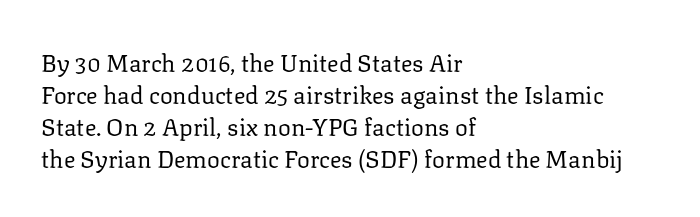
{"italic": "no", "bold": "no", "underline": "no", "align": "left", "line_spacing": "normal", "line_spacing_ratio": 1.33, "letter_spacing": "normal", "letter_spacing_em": 0.0, "glyph_px": 24}
